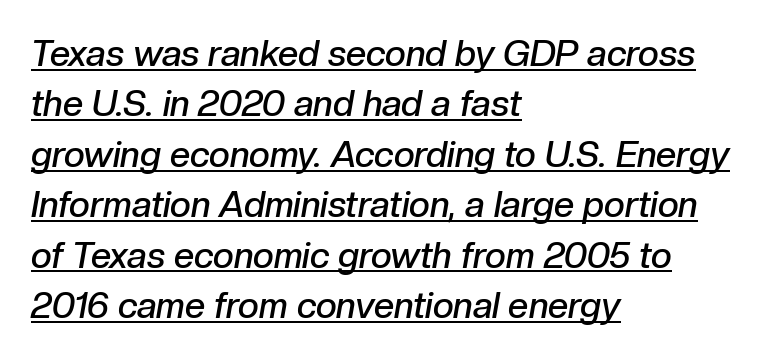
{"italic": "yes", "lean": "right", "slant_degrees": 10, "bold": "semi", "weight": "semibold", "width": "normal", "stroke_contrast": "low", "x_height": "medium", "monospaced": "no", "underline": "yes", "align": "left", "line_spacing": "normal", "line_spacing_ratio": 1.4, "letter_spacing": "normal", "letter_spacing_em": 0.0, "glyph_px": 36}
